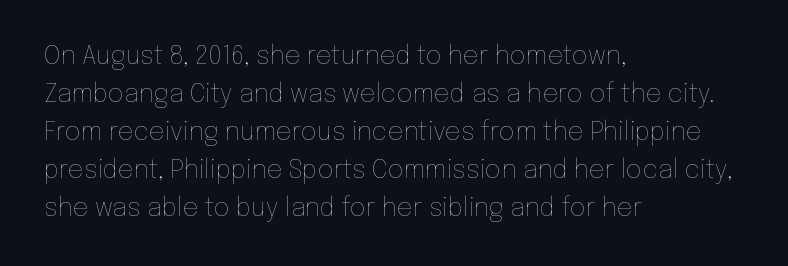
The font's upright variant was chosen for this text. The specimen omits any rule beneath the text block's lines. All the whitespace from short lines collects on the right. Tracking here is standard; glyphs follow each other at the usual distance.
